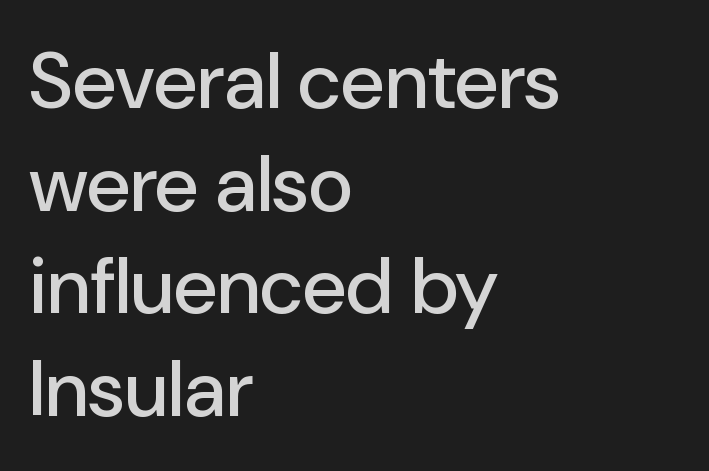
{"serif": "no", "italic": "no", "width": "normal", "stroke_contrast": "low", "x_height": "medium", "monospaced": "no", "underline": "no", "align": "left", "line_spacing": "normal", "line_spacing_ratio": 1.3, "letter_spacing": "normal", "letter_spacing_em": 0.0, "glyph_px": 79}
